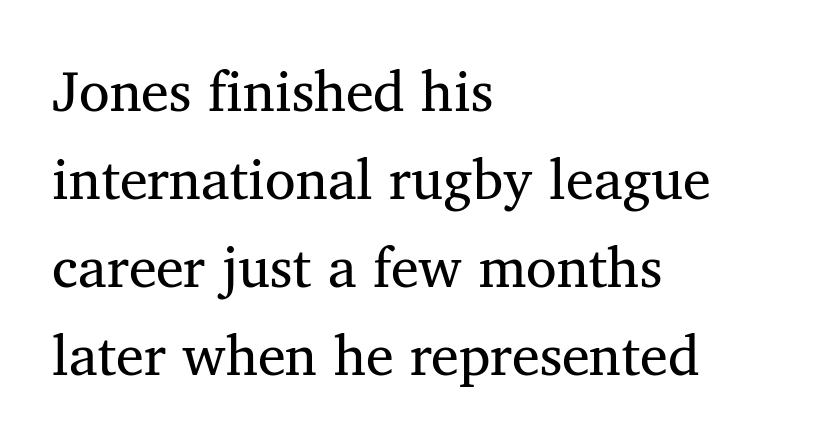
{"serif": "yes", "width": "normal", "stroke_contrast": "medium", "x_height": "medium", "monospaced": "no", "underline": "no", "align": "left", "line_spacing": "normal", "line_spacing_ratio": 1.57, "letter_spacing": "normal", "letter_spacing_em": 0.0, "glyph_px": 56}
